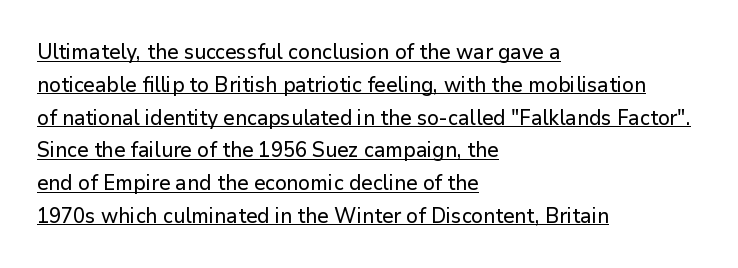
The image shows 21 px text type, upright; set left-aligned, normal line spacing (1.56x), normal letter spacing, underlined.
